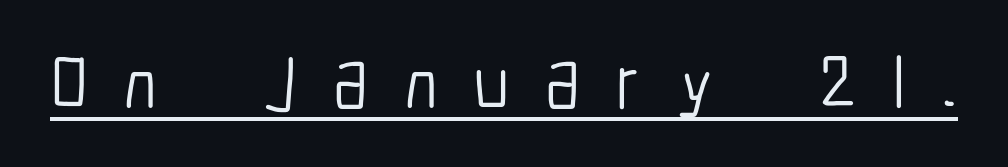
Do the characters align in a grid? No, the font is proportional. The letters stand straight up with perfectly vertical stems. Serifs: no, the terminals of the letterforms are clean. Heft: none added — not bold. Has an underline been added? It has. A typesetter would call this heavily tracked-out type.
